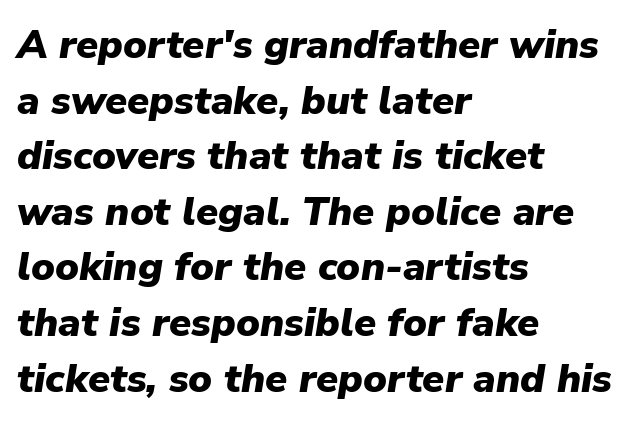
The image shows 40 px heavy type, italic (leaning right); set left-aligned, normal line spacing (1.39x), normal letter spacing, not underlined; low stroke contrast and a medium x-height.
